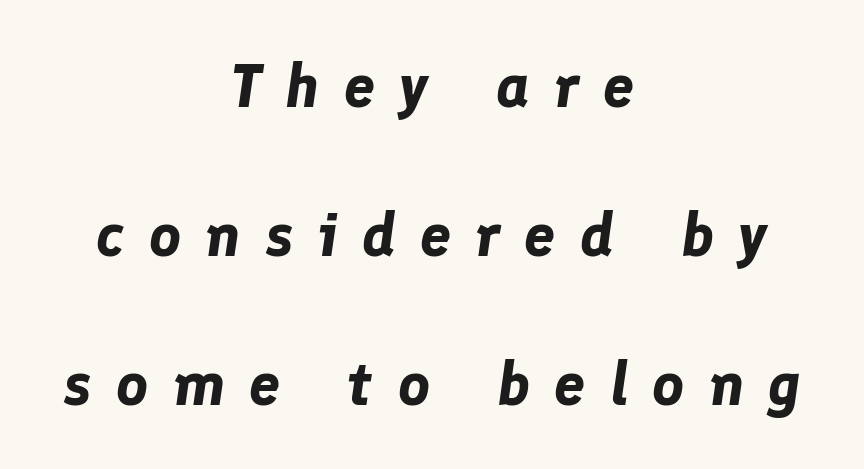
Tracking here is generous; glyphs stand well apart from one another. The passage shown is typed in a proportional face where columns would drift. Visually the block forms a symmetrical silhouette, jagged on both flanks. The string is rendered with underlining switched off. Italic? Definitely — the glyphs are oblique.
